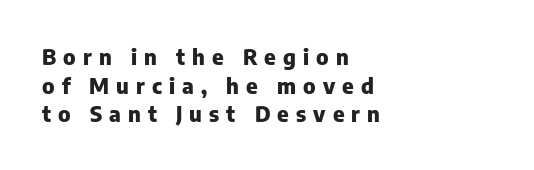
The image shows 22 px bold type, upright; set left-aligned, normal line spacing (1.3x), unusually wide letter spacing (+0.32 em), not underlined.
